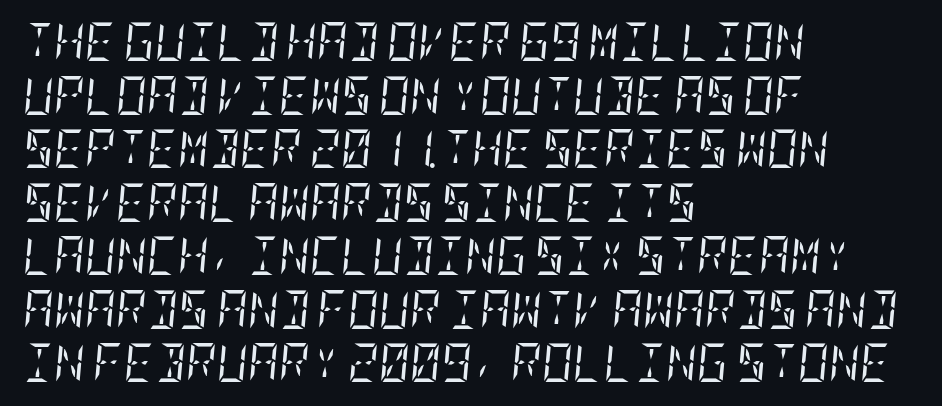
{"serif": "yes", "italic": "yes", "lean": "right", "slant_degrees": 5, "bold": "no", "weight": "regular", "width": "condensed", "stroke_contrast": "low", "x_height": "large", "underline": "no", "align": "left", "line_spacing": "normal", "line_spacing_ratio": 1.41, "letter_spacing": "normal", "letter_spacing_em": 0.0, "glyph_px": 38}
